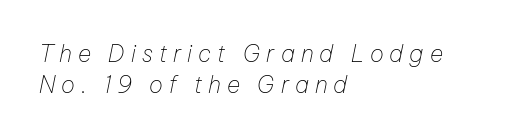
Q: Is the text bold? A: No.
Q: Is the text italic (slanted)? A: Yes, it leans right by about 12 degrees.
Q: Is the text underlined? A: No.
Q: How is the paragraph aligned? A: Left-aligned.
Q: Is the spacing between letters normal or unusually wide? A: Unusually wide.
Q: Is the spacing between lines tight, normal or loose? A: Normal.
